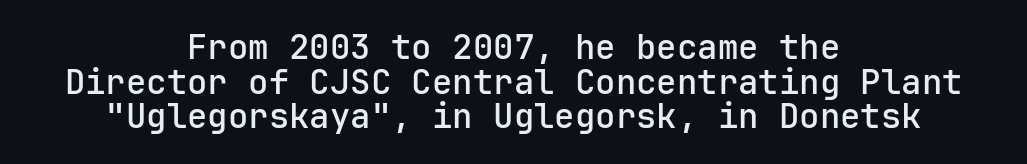
The face used here is monospaced, like something from a code editor. A sans-serif font was chosen for this passage. Honestly, the rows look squashed on top of each other. The type is set solid horizontally, with unmodified tracking. No italicization has been applied; the sample stays upright. The words here are not underlined.
